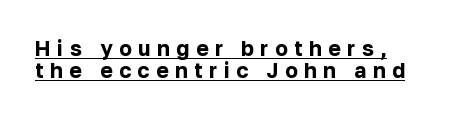
Q: Is the text bold? A: Yes.
Q: Is the text italic (slanted)? A: No, it is upright.
Q: Is the text underlined? A: Yes.
Q: How is the paragraph aligned? A: Left-aligned.
Q: Is the spacing between letters normal or unusually wide? A: Unusually wide.
Q: Is the spacing between lines tight, normal or loose? A: Tight.
